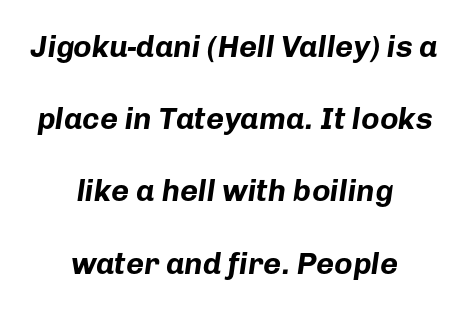
Between one letter and the next there's only the usual sliver of space. The lettering tilts uniformly, giving the passage an italic look. Heavy, bold letterforms. The paragraph has two soft edges and a firm central axis. Each new line begins a long way beneath the previous one. Think of a printed novel: that variable character pitch is what you see here.
